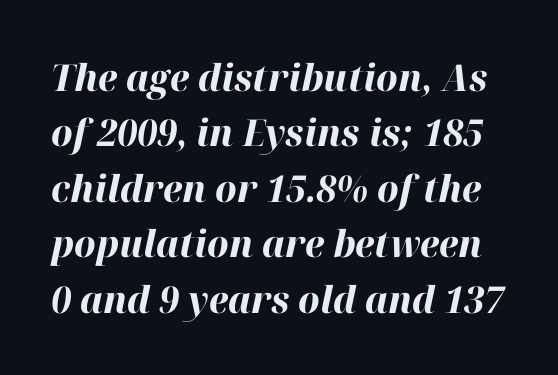
Descender tails drop into unmarked territory. Does the leading feel generous? No, just average. The font's italic variant was chosen for this text. Spacing verdict: proportional, widths tailored to each character. Chunky letters — that's bold for sure.
